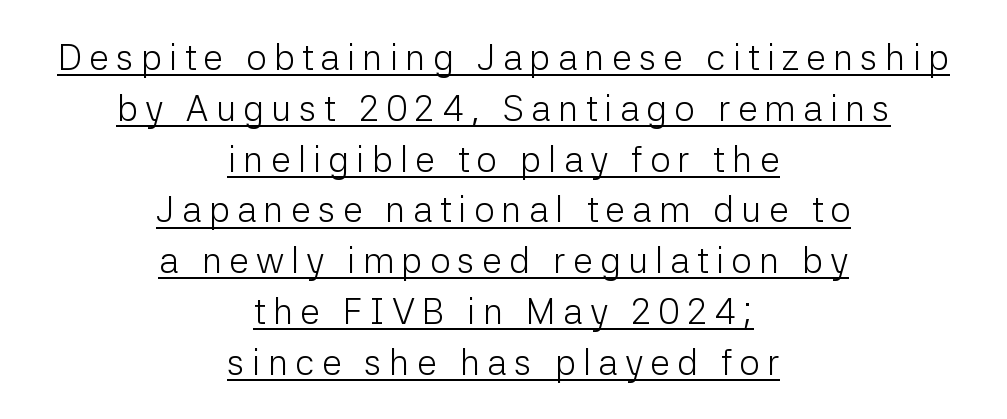
The image shows 36 px light sans-serif type, upright; set centered, normal line spacing (1.41x), unusually wide letter spacing (+0.2 em), underlined; low stroke contrast and a medium x-height.
